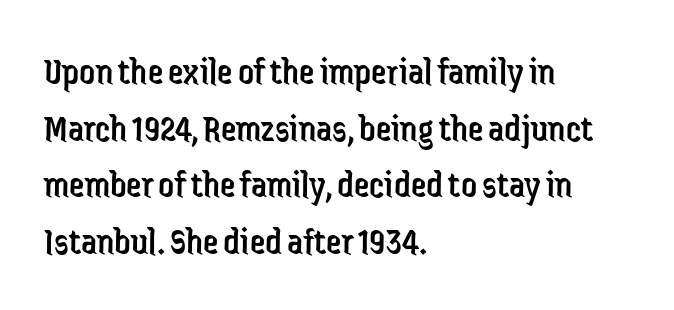
Does the copy run flush right? No — it runs flush left. This sample has the flowing, uneven cadence of proportional lettering. Check where the strokes stop: nothing finishes them off — pure sans. Bold? No — there's no thickening of the strokes.
